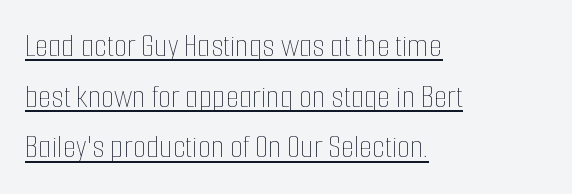
Q: Is the text bold? A: No.
Q: Is the text italic (slanted)? A: No, it is upright.
Q: Is the text underlined? A: Yes.
Q: How is the paragraph aligned? A: Left-aligned.
Q: Is the spacing between letters normal or unusually wide? A: Normal.
Q: Is the spacing between lines tight, normal or loose? A: Normal.
Q: Width (condensed, normal, or wide)? A: Condensed.
Q: Stroke contrast? A: Low.
Q: x-height? A: Medium.
Q: Monospaced? A: No.
